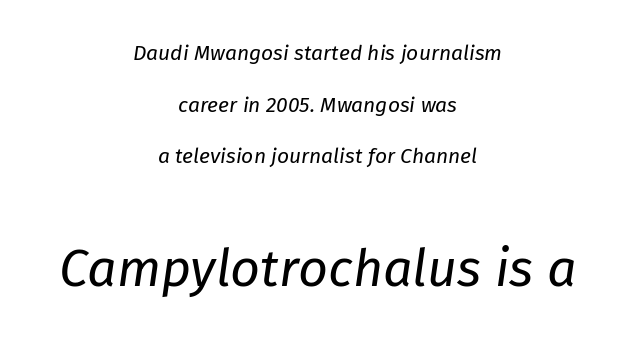
{"italic": "yes", "lean": "right", "slant_degrees": 8, "bold": "no", "weight": "regular", "width": "normal", "stroke_contrast": "low", "x_height": "medium", "monospaced": "no", "underline": "no", "align": "center", "line_spacing": "loose", "line_spacing_ratio": 2.46, "letter_spacing": "normal", "letter_spacing_em": 0.0, "larger_block": "second", "size_ratio": 2.48, "glyph_px": 52}
